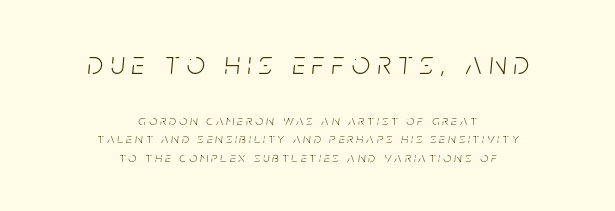
The image shows 32 px light, condensed type, italic (leaning right); set centered, normal line spacing (1.3x), unusually wide letter spacing (+0.23 em), not underlined; the first (top) block is 2.29x larger; low stroke contrast and a large x-height.
